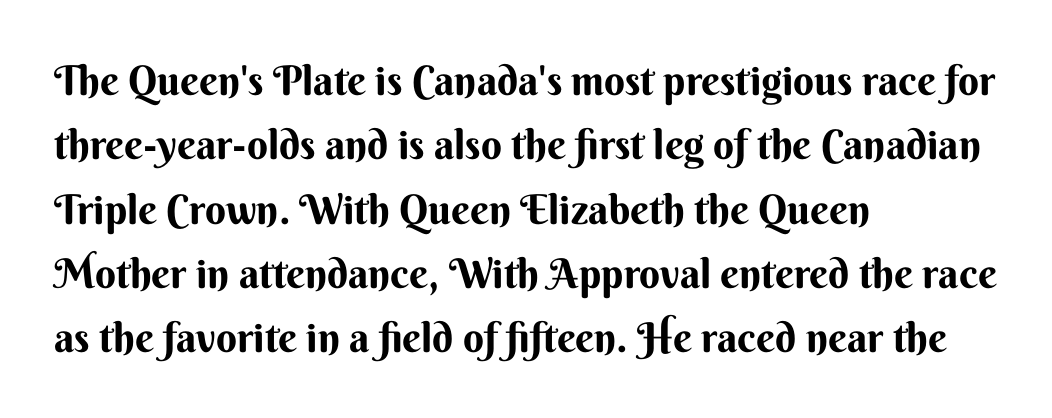
The image shows 41 px bold sans-serif type, upright; set left-aligned, normal line spacing (1.57x), normal letter spacing, not underlined; medium stroke contrast and a small x-height.
